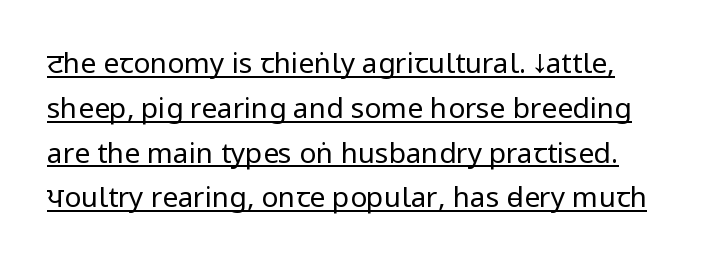
Q: Is the text bold? A: No.
Q: Is the text italic (slanted)? A: No, it is upright.
Q: Is the typeface a serif or a sans-serif typeface? A: Sans-serif.
Q: Is the text underlined? A: Yes.
Q: How is the paragraph aligned? A: Left-aligned.
Q: Is the spacing between letters normal or unusually wide? A: Normal.
Q: Is the spacing between lines tight, normal or loose? A: Normal.
Q: Width (condensed, normal, or wide)? A: Condensed.
Q: Stroke contrast? A: Low.
Q: x-height? A: Large.
Q: Monospaced? A: No.
